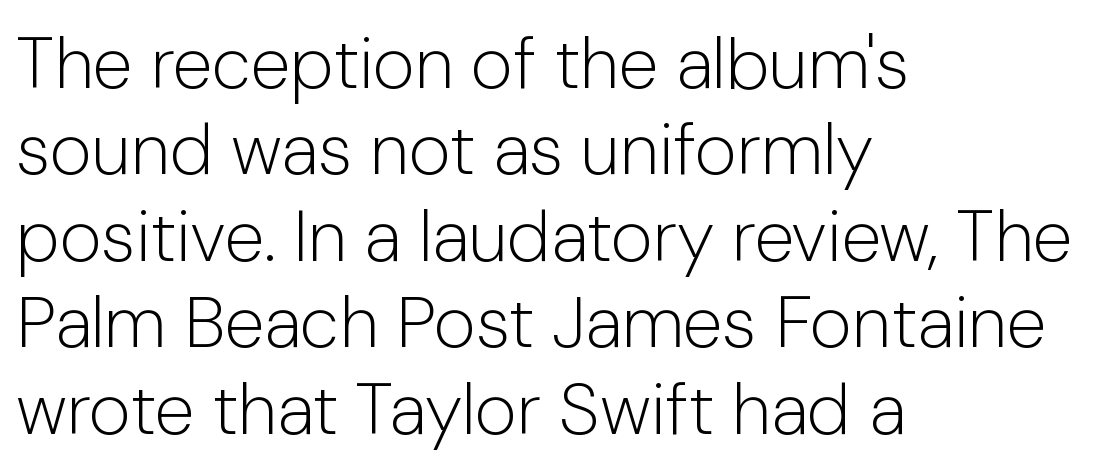
The image shows 72 px light sans-serif type, upright; set left-aligned, line spacing 1.2x, normal letter spacing, not underlined; low stroke contrast and a medium x-height.
